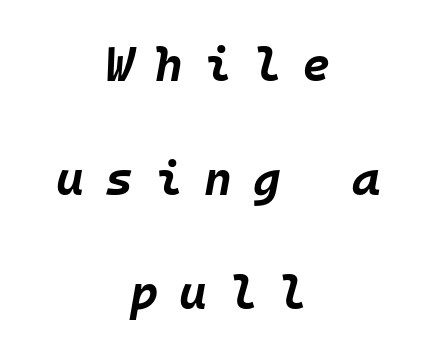
The image shows 48 px bold type, italic (leaning right), monospaced; set centered, loose line spacing (2.37x), unusually wide letter spacing (+0.44 em), not underlined; low stroke contrast and a large x-height.
